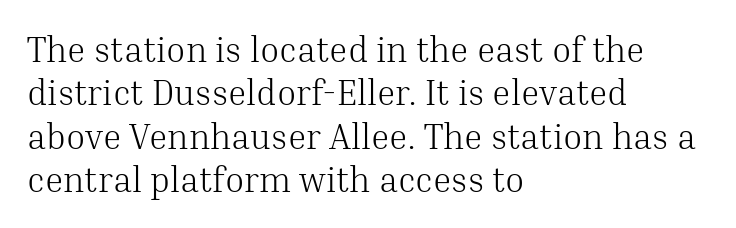
The lettering holds an erect, upright posture throughout. The rendering shows small feet on the letterforms — a serif design. The face looks like a standard text weight, possibly lighter. Bare-footed words on every line. Looks like regular typesetting: each glyph gets only the width it needs.
